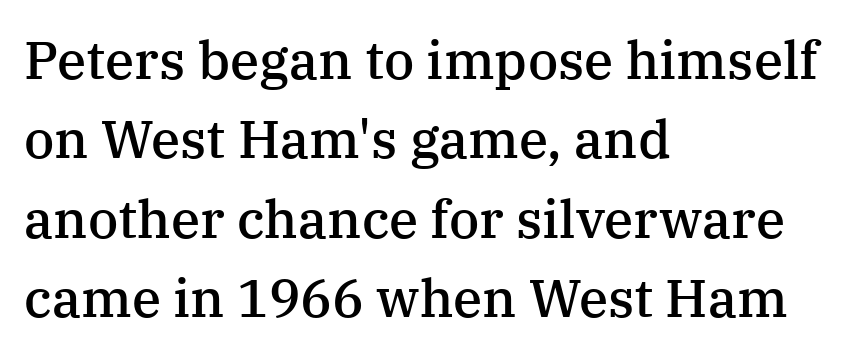
Q: Is the text bold? A: Semi-bold.
Q: Is the text italic (slanted)? A: No, it is upright.
Q: Is the typeface a serif or a sans-serif typeface? A: Serif.
Q: Is the text underlined? A: No.
Q: How is the paragraph aligned? A: Left-aligned.
Q: Is the spacing between letters normal or unusually wide? A: Normal.
Q: Is the spacing between lines tight, normal or loose? A: Normal.
Q: Width (condensed, normal, or wide)? A: Normal.
Q: Stroke contrast? A: Medium.
Q: x-height? A: Medium.
Q: Monospaced? A: No.
